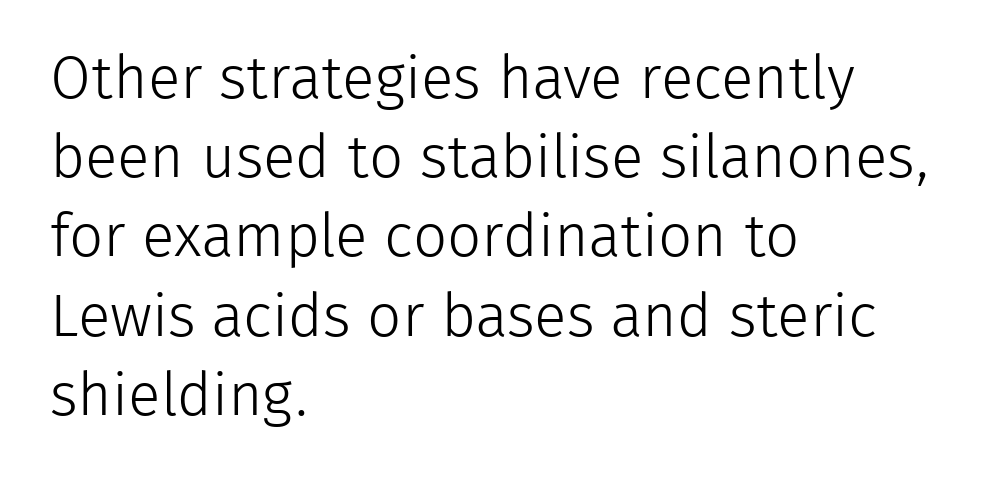
The image shows 60 px light sans-serif type, upright; set left-aligned, normal line spacing (1.32x), normal letter spacing, not underlined; low stroke contrast and a medium x-height.
